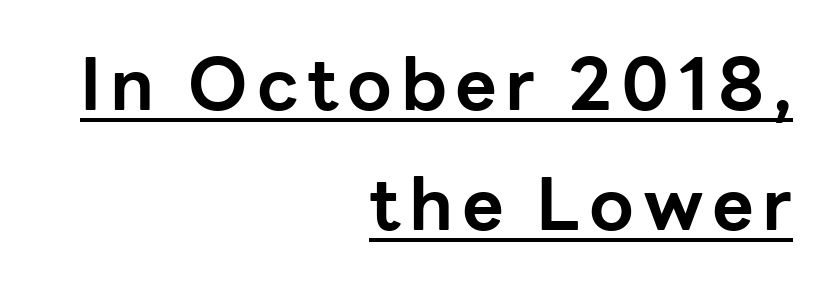
The image shows 72 px bold sans-serif type, upright; set right-aligned, normal line spacing (1.67x), underlined; low stroke contrast and a medium x-height.
